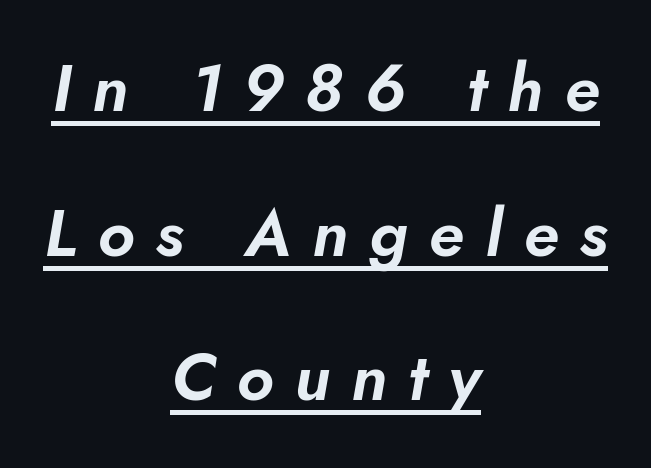
Compared with typical body copy, the letter spacing here is much looser. Leading: increased. Character widths vary here, with narrow letters taking less room than wide ones. This rendering features underlined lettering.
